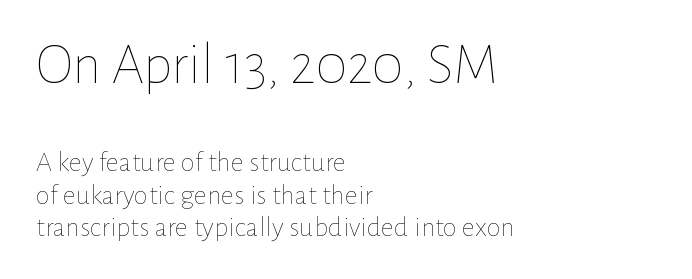
The setting favours the left margin, as ordinary paragraphs usually do. Short note: letters normally spaced. When letters stand straight like this, we call the style roman or upright. The string is rendered with underlining switched off.
